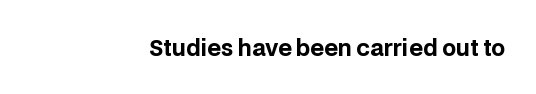
The image shows 22 px bold type, upright; set normal letter spacing, not underlined.
